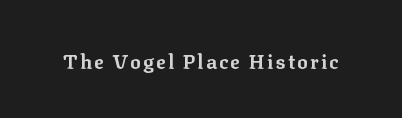
{"italic": "no", "bold": "yes", "underline": "no", "glyph_px": 20}
